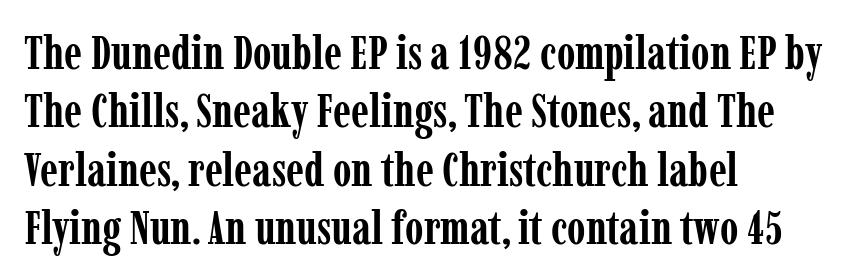
The image shows 47 px semibold, condensed serif type, upright; set left-aligned, line spacing 1.24x, normal letter spacing, not underlined; low stroke contrast and a medium x-height.
